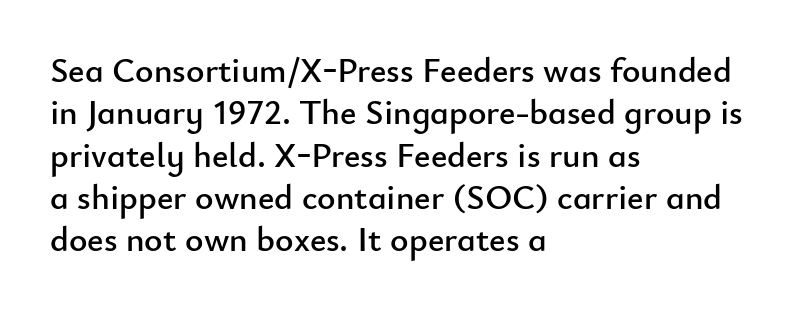
Honestly, there is no underline to notice here at all. In terms of posture, this sample is upright. Do the characters align in a grid? No, the font is proportional. The text block is weighted toward the left margin, trailing off unevenly rightward. What kind of face is this? One without serifs — a sans.
